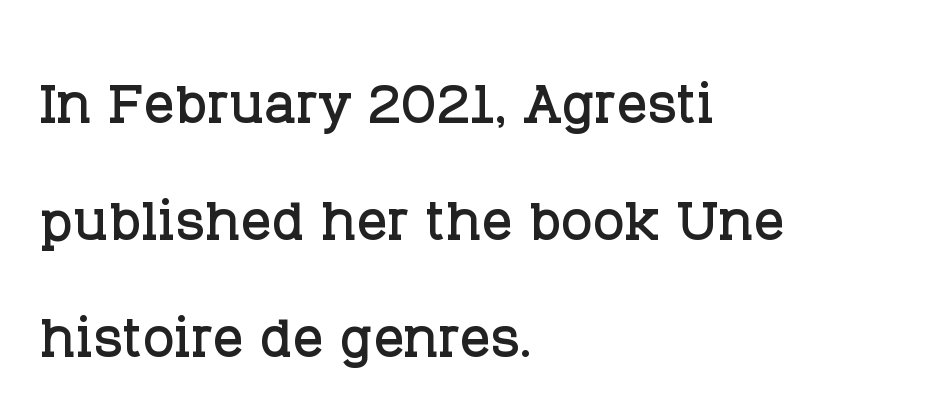
The type is set solid horizontally, with unmodified tracking. Whoever set this chose a conventional vertical rhythm. Notice how the passage keeps a crisp vertical edge on the left only. Underline: absent. The letters advance in unequal steps, a hallmark of proportional type. Font category for this specimen: serif.
